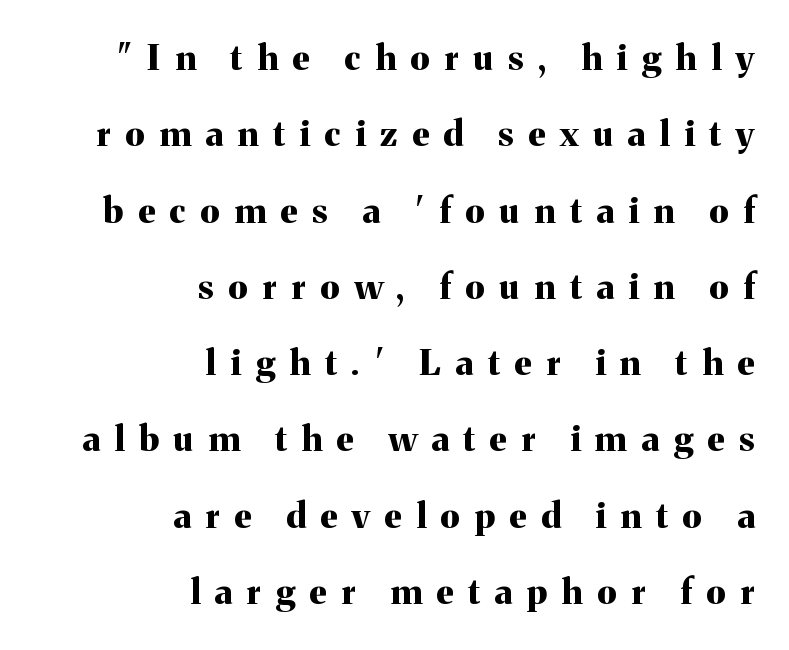
The font family rendered here belongs to the serif group. The face used here is rendered with a markedly widened letterfit. Each line ends at the same right margin while the left side varies. Heavy-handed strokes throughout: this text is bold.
